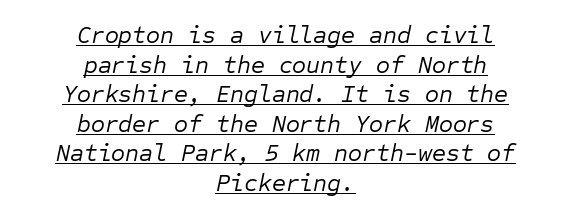
{"italic": "yes", "lean": "right", "slant_degrees": 12, "bold": "no", "underline": "yes", "align": "center", "line_spacing_ratio": 1.23, "letter_spacing": "normal", "letter_spacing_em": 0.0, "glyph_px": 24}
